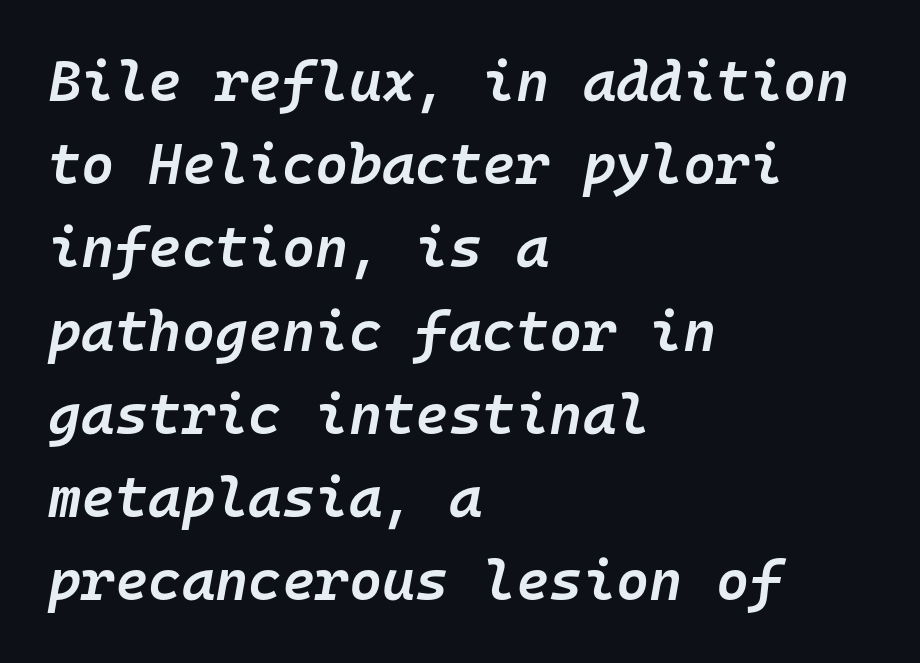
The image shows 57 px semibold type, italic (leaning right), monospaced; set left-aligned, normal line spacing (1.46x), normal letter spacing, not underlined; low stroke contrast and a medium x-height.
